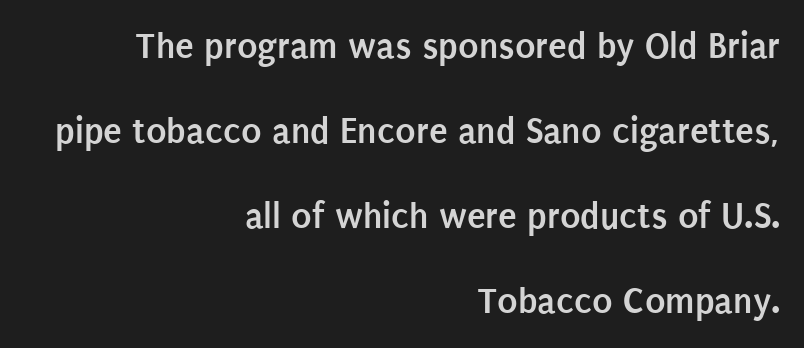
Classification — sans serif. Nobody drew a line under any word here. The lines are spread far apart with generous leading. When letters stand straight like this, we call the style roman or upright. There is no visible air inserted between adjacent glyphs.
